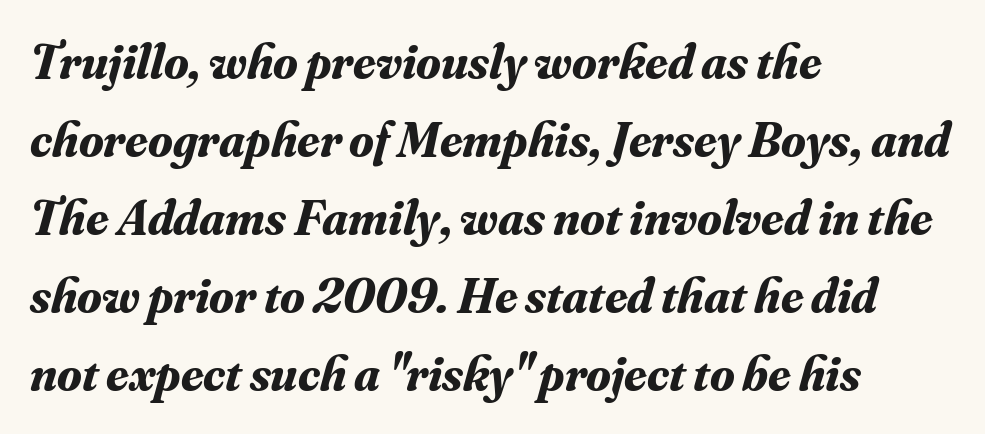
The image shows 50 px bold serif type, italic (leaning right); set left-aligned, normal line spacing (1.56x), normal letter spacing, not underlined; medium stroke contrast and a small x-height.
